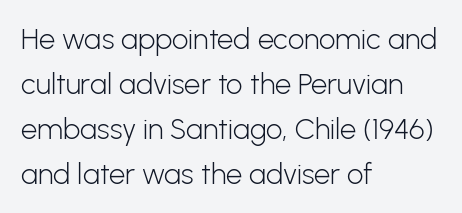
The image shows 29 px light sans-serif type, upright; set left-aligned, normal line spacing (1.55x), normal letter spacing, not underlined; low stroke contrast and a medium x-height.
